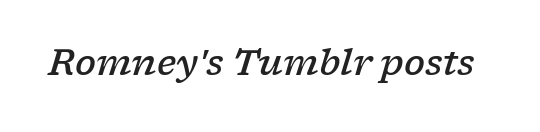
{"serif": "yes", "italic": "yes", "lean": "right", "slant_degrees": 17, "bold": "semi", "weight": "semibold", "width": "wide", "stroke_contrast": "low", "x_height": "medium", "monospaced": "no", "underline": "no", "letter_spacing": "normal", "letter_spacing_em": 0.0, "glyph_px": 35}
